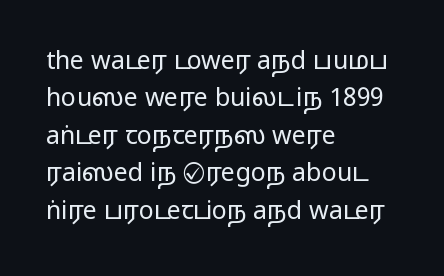
In CSS terms this would be text-align: left. Descenders are the only things crossing below the line. One glance says typical: line gaps are just what's usual. This is the regular roman posture of the typeface.
